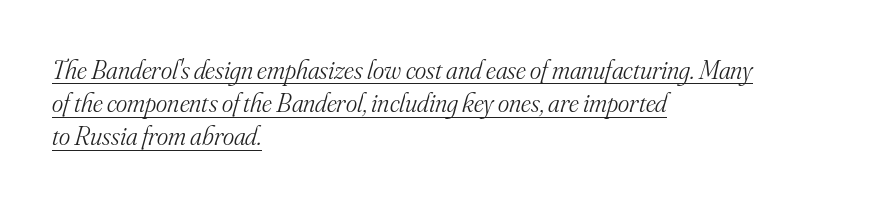
The image shows 27 px text type, italic (leaning right); set left-aligned, line spacing 1.23x, normal letter spacing, underlined.
